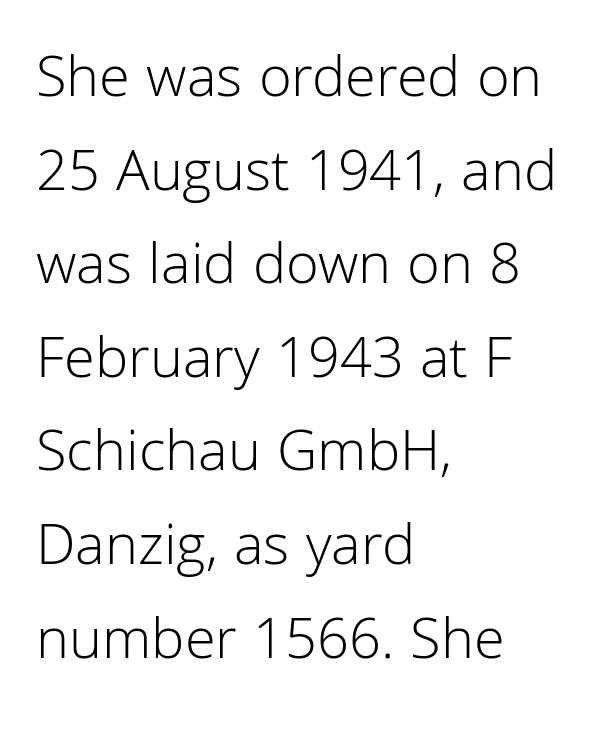
Q: Is the text bold? A: No.
Q: Is the text italic (slanted)? A: No, it is upright.
Q: Is the typeface a serif or a sans-serif typeface? A: Sans-serif.
Q: Is the text underlined? A: No.
Q: How is the paragraph aligned? A: Left-aligned.
Q: Is the spacing between letters normal or unusually wide? A: Normal.
Q: Is the spacing between lines tight, normal or loose? A: Normal.
Q: Width (condensed, normal, or wide)? A: Normal.
Q: Stroke contrast? A: Low.
Q: x-height? A: Medium.
Q: Monospaced? A: No.
